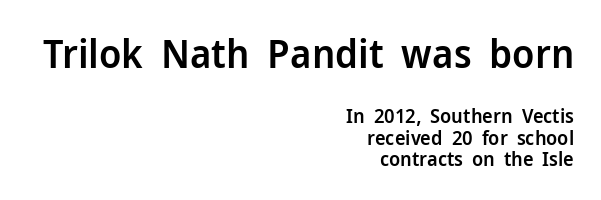
The image shows 40 px semibold sans-serif type, upright; set right-aligned, tight line spacing (1.08x), normal letter spacing, not underlined; the first (top) block is 2.0x larger; low stroke contrast and a medium x-height.
